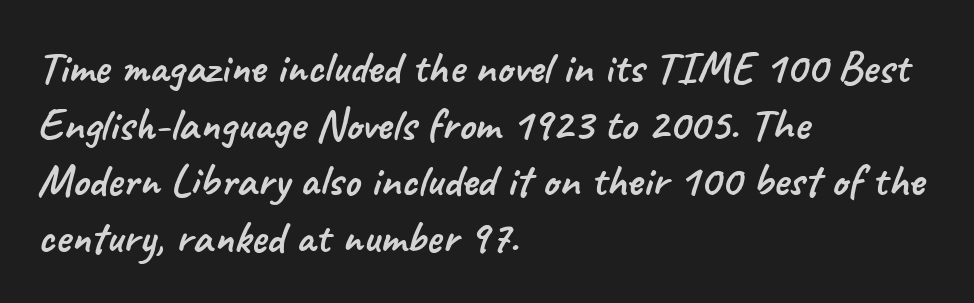
{"serif": "no", "width": "normal", "stroke_contrast": "low", "x_height": "small", "monospaced": "no", "underline": "no", "align": "left", "line_spacing_ratio": 1.23, "letter_spacing": "normal", "letter_spacing_em": 0.0, "glyph_px": 46}
